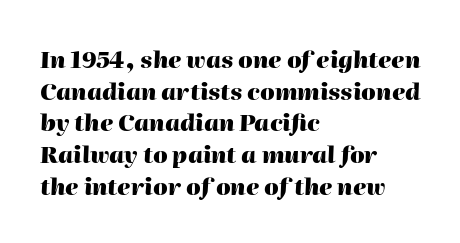
You could call the tracking neutral — neither tight nor loose. Leading matches the norm, producing a regular column. The setting favours the left margin, as ordinary paragraphs usually do. You'd pick this weight for a headline — it's a proper bold. Type without underlining. The glyphs look as if they've been sheared to an angle.
